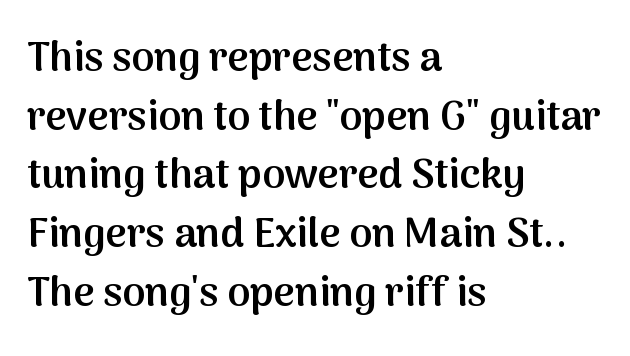
Q: Is the text bold? A: Semi-bold.
Q: Is the text italic (slanted)? A: No, it is upright.
Q: Is the typeface a serif or a sans-serif typeface? A: Sans-serif.
Q: Is the text underlined? A: No.
Q: How is the paragraph aligned? A: Left-aligned.
Q: Is the spacing between letters normal or unusually wide? A: Normal.
Q: Is the spacing between lines tight, normal or loose? A: Normal.
Q: Width (condensed, normal, or wide)? A: Normal.
Q: Stroke contrast? A: Medium.
Q: x-height? A: Medium.
Q: Monospaced? A: No.
